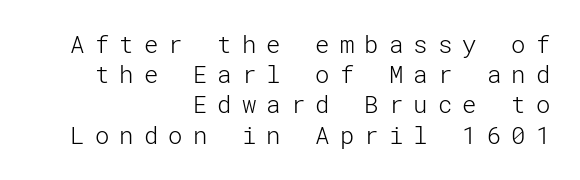
{"italic": "no", "bold": "no", "underline": "no", "align": "right", "line_spacing": "normal", "line_spacing_ratio": 1.26, "letter_spacing": "wide", "letter_spacing_em": 0.42, "glyph_px": 24}
